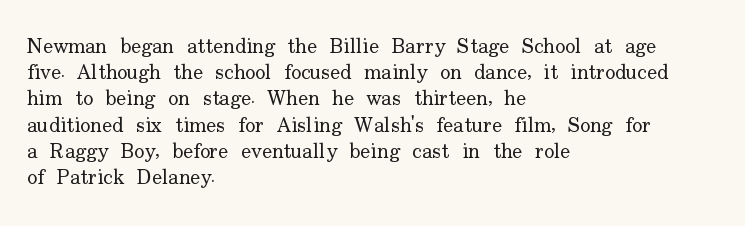
The image shows 21 px text type, upright; set left-aligned, normal line spacing (1.25x), normal letter spacing, not underlined.
